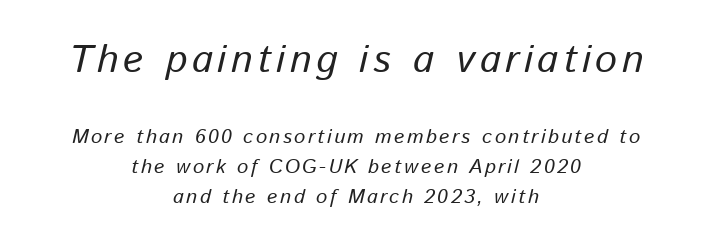
Q: Is the text italic (slanted)? A: Yes, it leans right by about 13 degrees.
Q: Is the text underlined? A: No.
Q: How is the paragraph aligned? A: Centered.
Q: Is the spacing between lines tight, normal or loose? A: Normal.
Q: Which block of text is set in a larger size, the first (top) or the second (bottom)? A: The first (top) one.
Q: Width (condensed, normal, or wide)? A: Normal.
Q: Stroke contrast? A: Low.
Q: x-height? A: Medium.
Q: Monospaced? A: No.
